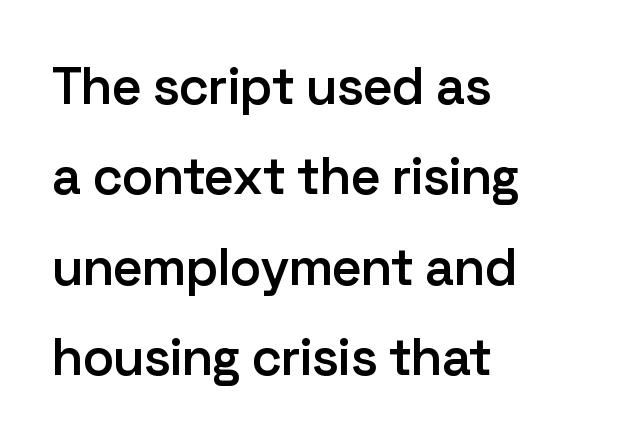
The image shows 52 px semibold sans-serif type, upright; set left-aligned, line spacing 1.74x, normal letter spacing, not underlined; low stroke contrast and a medium x-height.
